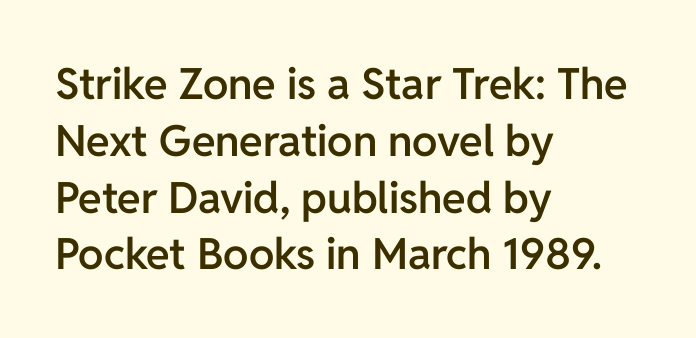
Q: Is the text bold? A: Semi-bold.
Q: Is the text italic (slanted)? A: No, it is upright.
Q: Is the typeface a serif or a sans-serif typeface? A: Sans-serif.
Q: Is the text underlined? A: No.
Q: How is the paragraph aligned? A: Left-aligned.
Q: Is the spacing between letters normal or unusually wide? A: Normal.
Q: Is the spacing between lines tight, normal or loose? A: Normal.
Q: Width (condensed, normal, or wide)? A: Normal.
Q: Stroke contrast? A: Low.
Q: x-height? A: Medium.
Q: Monospaced? A: No.
